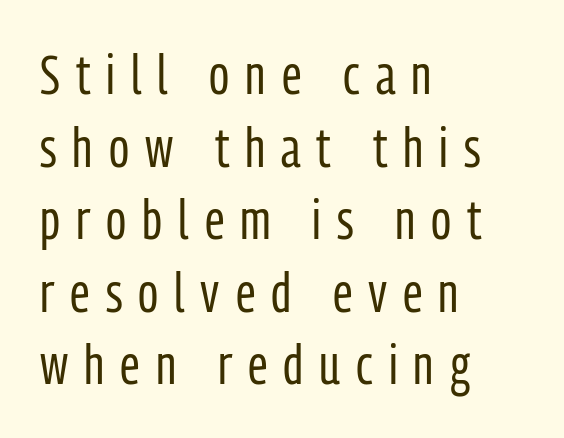
The image shows 55 px regular-weight, condensed sans-serif type, upright; set left-aligned, normal line spacing (1.32x), unusually wide letter spacing (+0.29 em), not underlined; low stroke contrast and a medium x-height.
